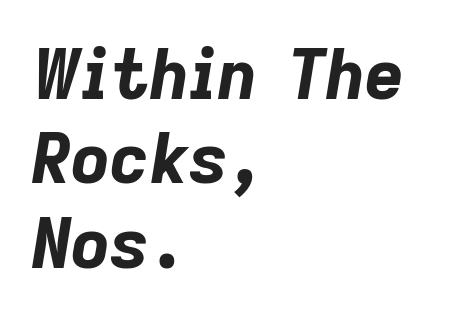
The image shows 68 px bold type, italic (leaning right); set left-aligned, line spacing 1.24x, normal letter spacing, not underlined; low stroke contrast and a medium x-height.
